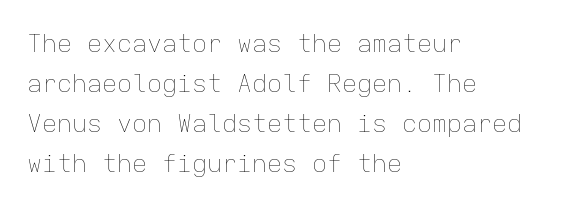
The image shows 25 px text type, upright; set left-aligned, normal line spacing (1.6x), normal letter spacing, not underlined.
